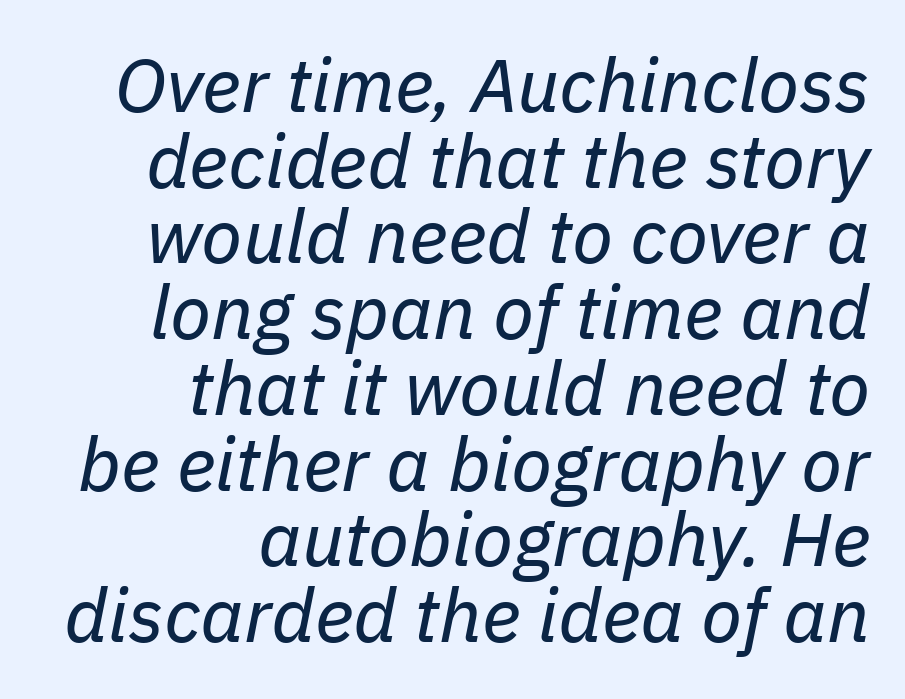
{"italic": "yes", "lean": "right", "slant_degrees": 11, "bold": "no", "weight": "regular", "width": "normal", "stroke_contrast": "low", "x_height": "medium", "monospaced": "no", "underline": "no", "align": "right", "line_spacing": "tight", "line_spacing_ratio": 1.01, "letter_spacing": "normal", "letter_spacing_em": 0.0, "glyph_px": 75}
